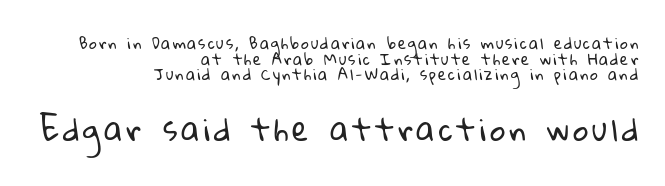
The rendering anchors every line to the right-hand side. The glyphs in this specimen are sans serif. The composition opens small and finishes big. Looks like regular typesetting: each glyph gets only the width it needs. The line-height multiplier appears low, near solid setting.
